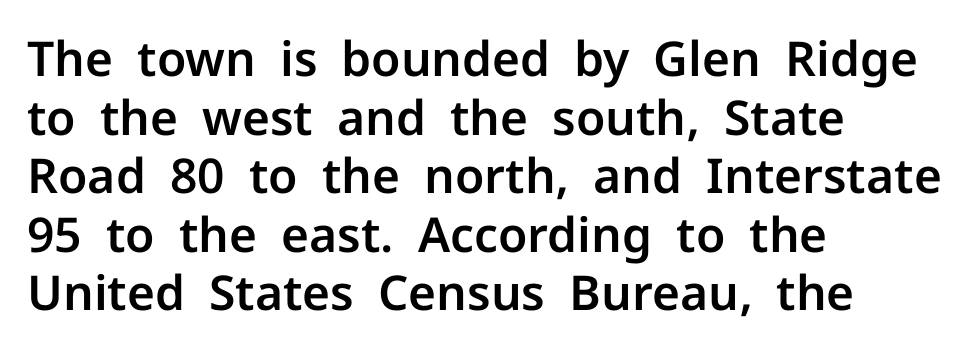
Q: Is the text italic (slanted)? A: No, it is upright.
Q: Is the typeface a serif or a sans-serif typeface? A: Sans-serif.
Q: Is the text underlined? A: No.
Q: How is the paragraph aligned? A: Left-aligned.
Q: Is the spacing between letters normal or unusually wide? A: Normal.
Q: Width (condensed, normal, or wide)? A: Normal.
Q: Stroke contrast? A: Low.
Q: x-height? A: Medium.
Q: Monospaced? A: No.
